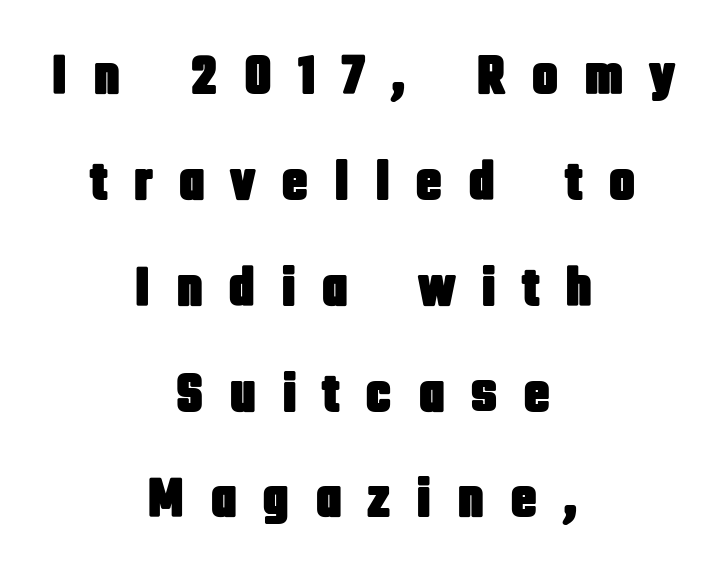
{"serif": "no", "italic": "no", "width": "condensed", "stroke_contrast": "low", "x_height": "large", "monospaced": "no", "underline": "no", "align": "center", "line_spacing_ratio": 1.89, "letter_spacing": "wide", "letter_spacing_em": 0.45, "glyph_px": 56}
